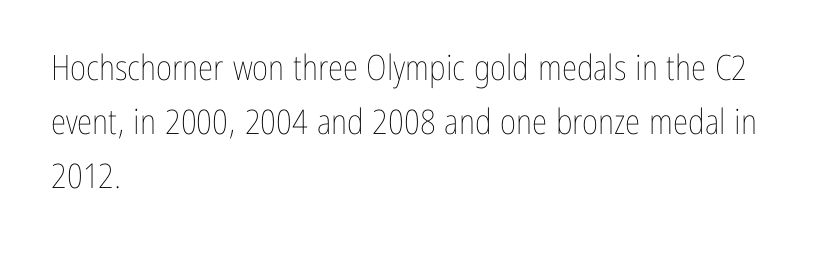
The image shows 35 px thin, condensed type, upright; set left-aligned, normal line spacing (1.54x), normal letter spacing, not underlined; low stroke contrast and a medium x-height.
